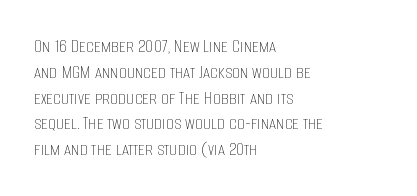
The image shows 20 px text type, upright; set left-aligned, normal line spacing (1.29x), normal letter spacing, not underlined.
